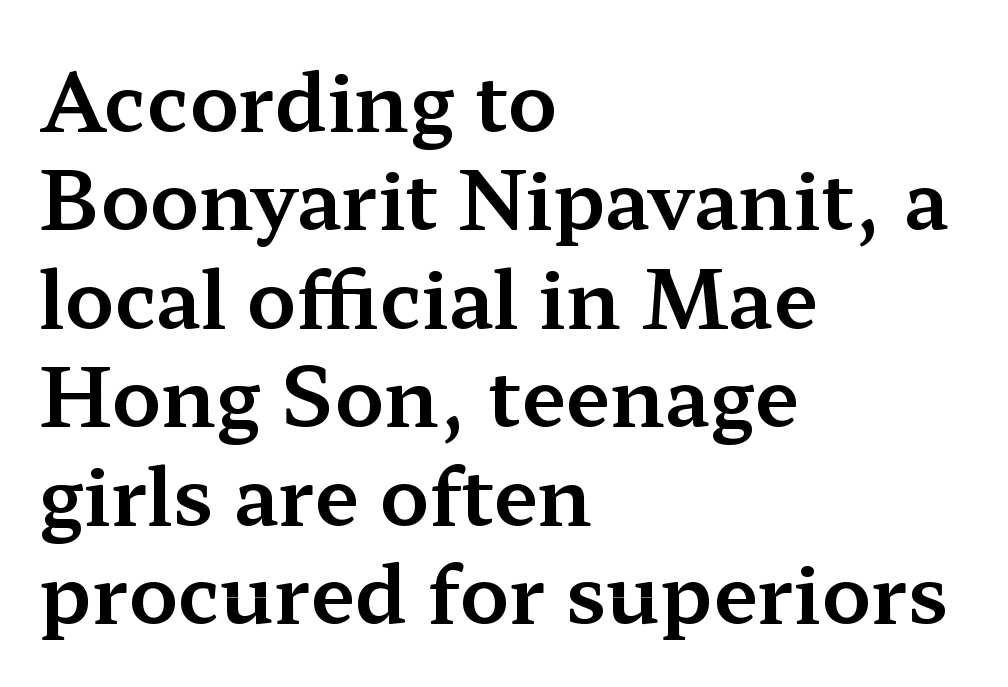
{"serif": "yes", "italic": "no", "width": "wide", "stroke_contrast": "medium", "x_height": "medium", "monospaced": "no", "underline": "no", "align": "left", "line_spacing_ratio": 1.23, "letter_spacing": "normal", "letter_spacing_em": 0.0, "glyph_px": 80}
